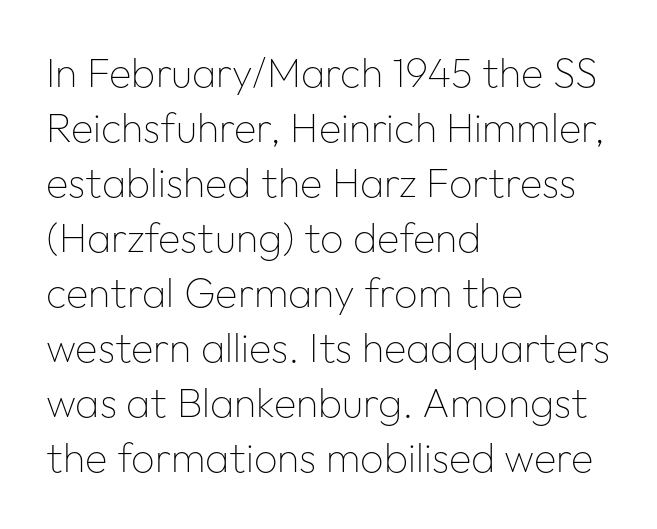
{"serif": "no", "italic": "no", "bold": "no", "weight": "thin", "width": "normal", "stroke_contrast": "low", "x_height": "medium", "monospaced": "no", "underline": "no", "align": "left", "line_spacing": "normal", "line_spacing_ratio": 1.34, "letter_spacing": "normal", "letter_spacing_em": 0.0, "glyph_px": 41}
